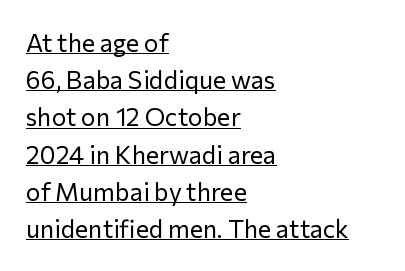
Nothing heavy about these letters — not bold at all. Each word holds together tightly as a unit, with standard inter-letter gaps. Is there any slant? The stems are plumb. This rendering features underlined lettering.
